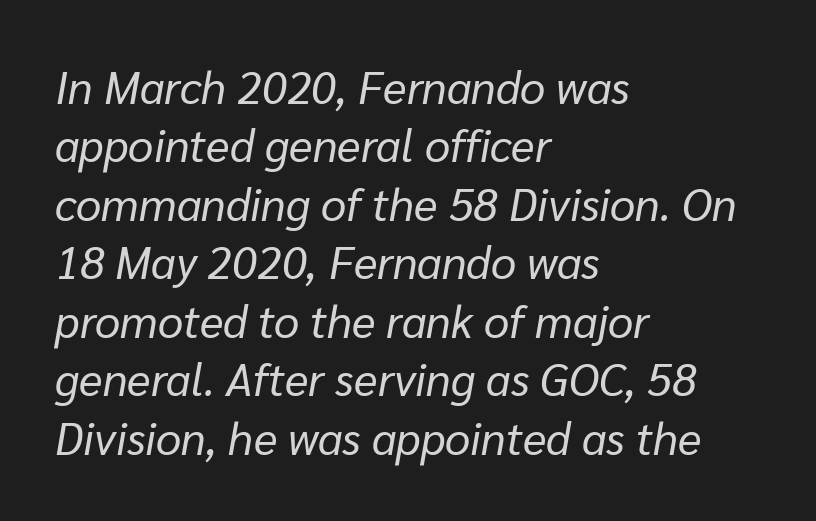
Q: Is the text bold? A: No.
Q: Is the text italic (slanted)? A: Yes, it leans right by about 10 degrees.
Q: Is the text underlined? A: No.
Q: How is the paragraph aligned? A: Left-aligned.
Q: Is the spacing between letters normal or unusually wide? A: Normal.
Q: Is the spacing between lines tight, normal or loose? A: Normal.
Q: Width (condensed, normal, or wide)? A: Normal.
Q: Stroke contrast? A: Low.
Q: x-height? A: Medium.
Q: Monospaced? A: No.
